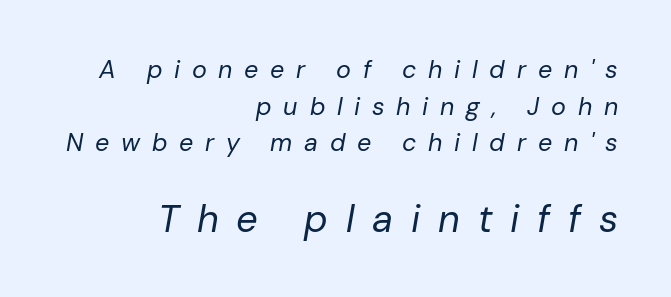
{"italic": "yes", "lean": "right", "slant_degrees": 10, "bold": "no", "weight": "regular", "width": "normal", "stroke_contrast": "low", "x_height": "medium", "monospaced": "no", "underline": "no", "align": "right", "line_spacing": "normal", "line_spacing_ratio": 1.47, "letter_spacing": "wide", "letter_spacing_em": 0.47, "larger_block": "second", "size_ratio": 1.52, "glyph_px": 38}
